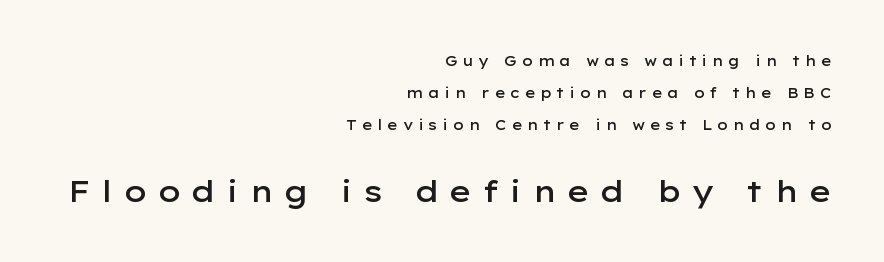
{"serif": "no", "italic": "no", "bold": "semi", "weight": "semibold", "width": "wide", "stroke_contrast": "low", "x_height": "medium", "monospaced": "no", "underline": "no", "align": "right", "line_spacing": "loose", "line_spacing_ratio": 2.28, "letter_spacing": "wide", "letter_spacing_em": 0.32, "larger_block": "second", "size_ratio": 2.14, "glyph_px": 30}
